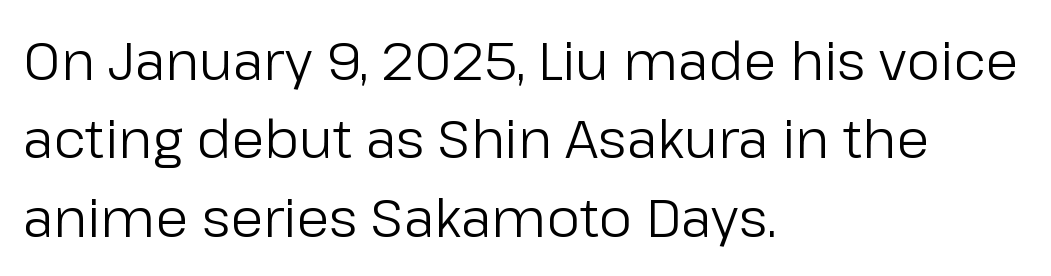
The image shows 53 px regular-weight sans-serif type, upright; set left-aligned, normal line spacing (1.48x), normal letter spacing, not underlined; low stroke contrast and a medium x-height.
